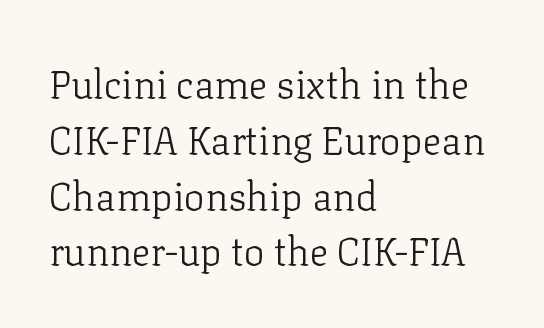
Quick note: interline space is typical. Horizontal alignment here is leftward, the default for most running prose. Note the varied advance widths — an 'i' is clearly narrower than an 'm'. No extra tracking has been applied to these lines.
